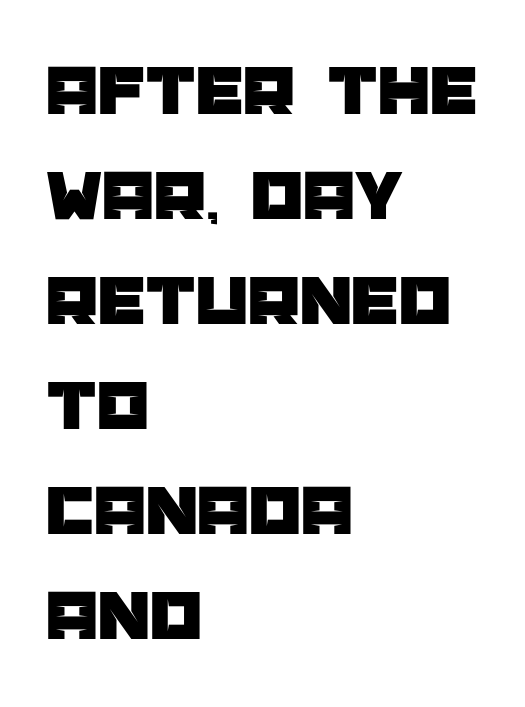
Q: Is the text italic (slanted)? A: No, it is upright.
Q: Is the typeface a serif or a sans-serif typeface? A: Sans-serif.
Q: Is the text underlined? A: No.
Q: How is the paragraph aligned? A: Left-aligned.
Q: Is the spacing between letters normal or unusually wide? A: Normal.
Q: Is the spacing between lines tight, normal or loose? A: Normal.
Q: Width (condensed, normal, or wide)? A: Normal.
Q: Stroke contrast? A: Low.
Q: x-height? A: Large.
Q: Monospaced? A: No.
